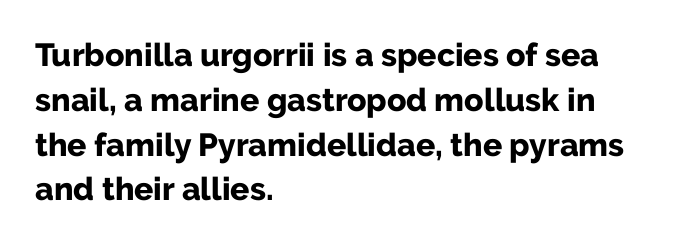
The image shows 32 px bold sans-serif type, upright; set left-aligned, normal line spacing (1.4x), normal letter spacing, not underlined; low stroke contrast and a medium x-height.
